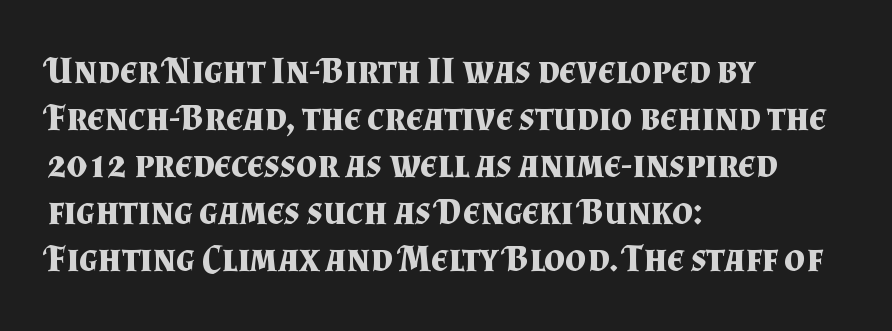
The image shows 37 px bold serif type, upright; set left-aligned, normal line spacing (1.27x), normal letter spacing, not underlined; medium stroke contrast and a small x-height.
